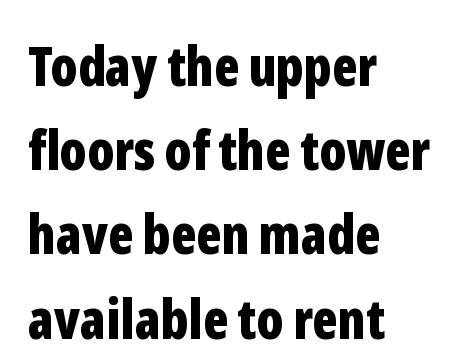
Q: Is the text bold? A: Yes.
Q: Is the text italic (slanted)? A: No, it is upright.
Q: Is the typeface a serif or a sans-serif typeface? A: Sans-serif.
Q: Is the text underlined? A: No.
Q: How is the paragraph aligned? A: Left-aligned.
Q: Is the spacing between letters normal or unusually wide? A: Normal.
Q: Is the spacing between lines tight, normal or loose? A: Normal.
Q: Width (condensed, normal, or wide)? A: Condensed.
Q: Stroke contrast? A: Low.
Q: x-height? A: Medium.
Q: Monospaced? A: No.
